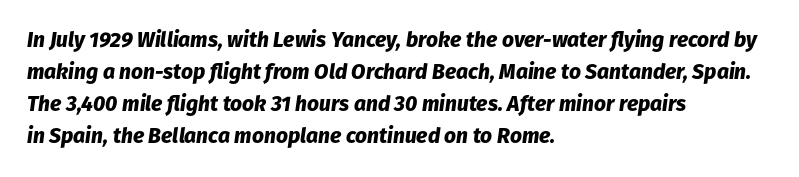
The paragraph has a hard left edge and a soft right edge. The leading is moderate, giving the passage an even texture. These lines carry a lot of weight — the face is fully bold. The whole block is typeset with a tilt.
